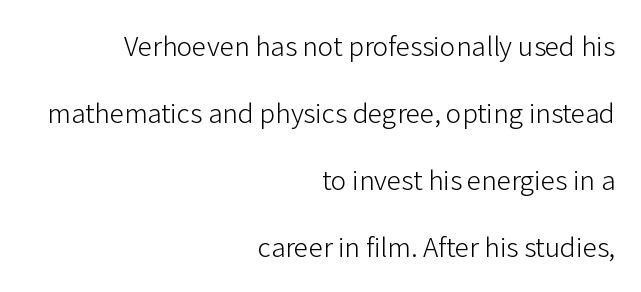
Honestly, the letter spacing is just normal — you wouldn't notice it. A quiet, ordinary-to-light weight characterises the typeface. Is there any slant? The stems are plumb. Reading down the block, your eye finds every line finishing at a fixed right position. No feet cap the strokes, marking this as sans-serif type. Does the leading feel generous? Absolutely, it's lavish.
